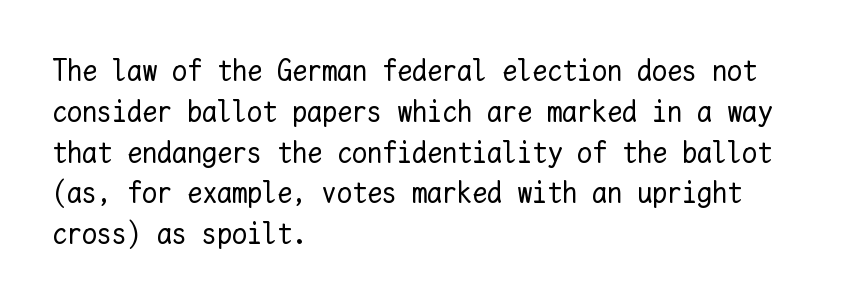
The image shows 30 px regular-weight type, upright, monospaced; set left-aligned, normal line spacing (1.36x), normal letter spacing, not underlined; low stroke contrast and a medium x-height.
